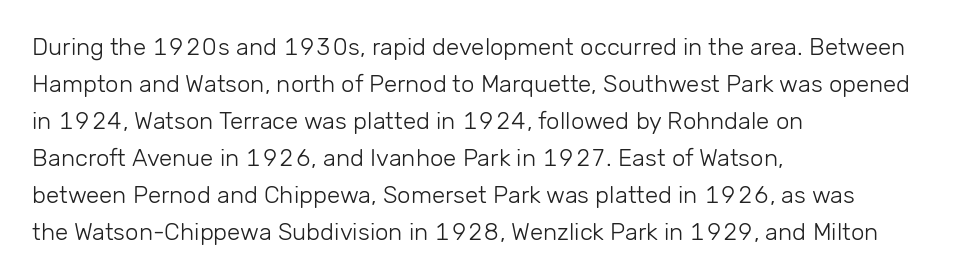
Vertical strokes here are truly vertical. Every row of glyphs begins at an identical x-position on the left. Between one letter and the next there's only the usual sliver of space. Only glyphs here, with clear space below each row.
